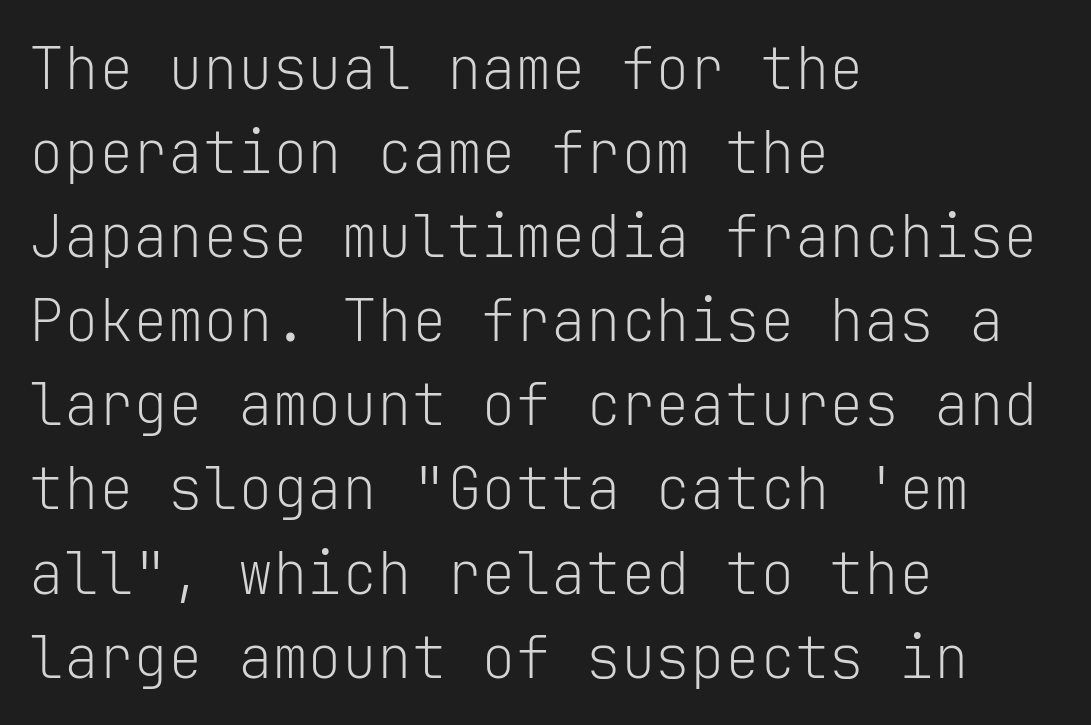
Q: Is the text bold? A: No.
Q: Is the text italic (slanted)? A: No, it is upright.
Q: Is the typeface a serif or a sans-serif typeface? A: Sans-serif.
Q: Is the text underlined? A: No.
Q: How is the paragraph aligned? A: Left-aligned.
Q: Is the spacing between letters normal or unusually wide? A: Normal.
Q: Is the spacing between lines tight, normal or loose? A: Normal.
Q: Width (condensed, normal, or wide)? A: Normal.
Q: Stroke contrast? A: Low.
Q: x-height? A: Medium.
Q: Monospaced? A: Yes.
